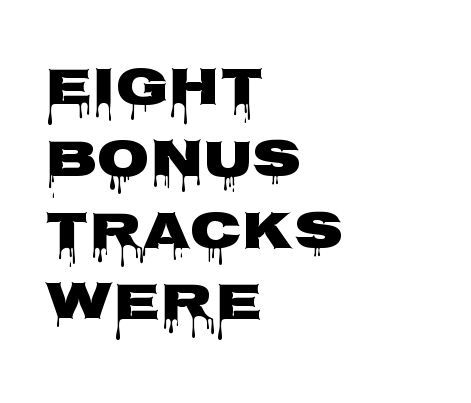
{"serif": "no", "italic": "no", "bold": "yes", "weight": "heavy", "width": "wide", "stroke_contrast": "low", "x_height": "large", "monospaced": "no", "underline": "no", "align": "left", "line_spacing": "normal", "line_spacing_ratio": 1.33, "letter_spacing": "normal", "letter_spacing_em": 0.0, "glyph_px": 54}
